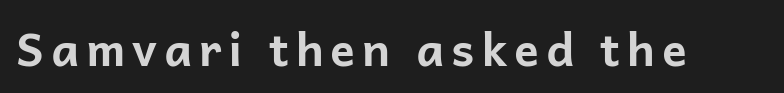
Every stem runs plumb, perpendicular to the baseline. Its strokes are broad and dark, the hallmark of bold type. What kind of face is this? One without serifs — a sans. Type without underlining.
